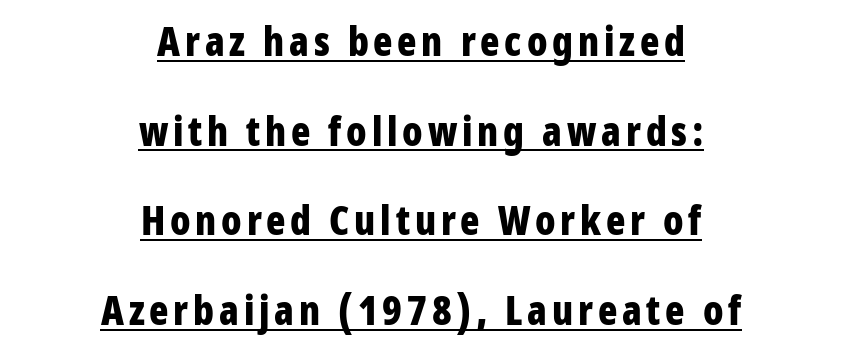
{"serif": "no", "italic": "no", "bold": "yes", "weight": "bold", "width": "condensed", "stroke_contrast": "low", "x_height": "medium", "monospaced": "no", "underline": "yes", "align": "center", "line_spacing": "loose", "line_spacing_ratio": 2.24, "glyph_px": 40}
